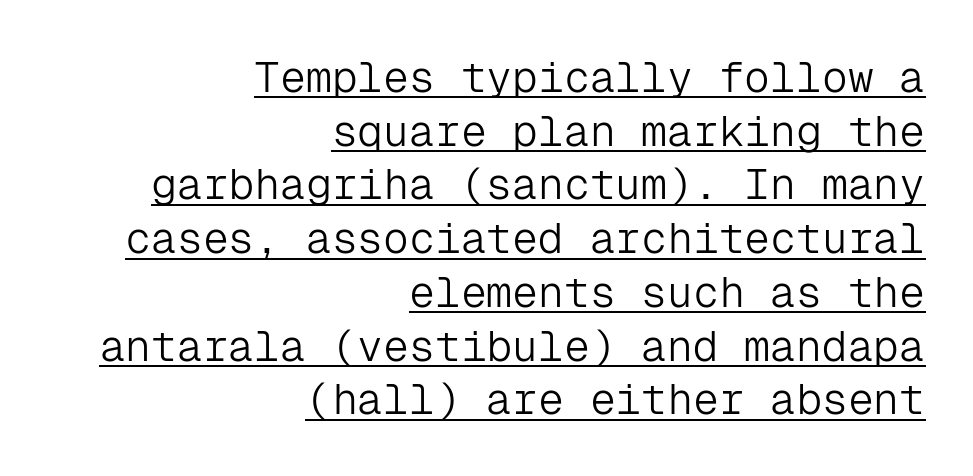
Q: Is the text bold? A: No.
Q: Is the text italic (slanted)? A: No, it is upright.
Q: Is the typeface a serif or a sans-serif typeface? A: Sans-serif.
Q: Is the text underlined? A: Yes.
Q: How is the paragraph aligned? A: Right-aligned.
Q: Is the spacing between letters normal or unusually wide? A: Normal.
Q: Is the spacing between lines tight, normal or loose? A: Normal.
Q: Width (condensed, normal, or wide)? A: Normal.
Q: Stroke contrast? A: Low.
Q: x-height? A: Medium.
Q: Monospaced? A: Yes.
